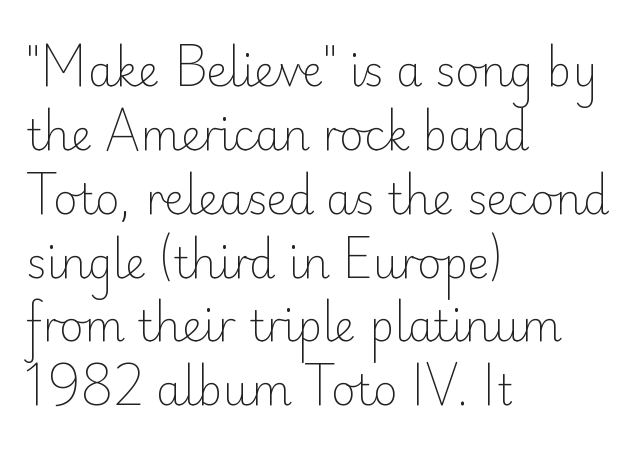
The image shows 42 px light sans-serif type, upright; set left-aligned, normal line spacing (1.52x), normal letter spacing, not underlined; low stroke contrast and a small x-height.
